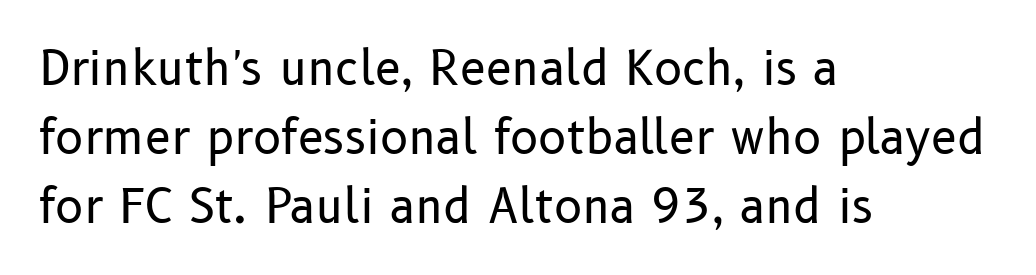
Leading: standard. Examine the stroke ends and you'll find no serifs. Spacing verdict: proportional, widths tailored to each character. Vertical strokes here are truly vertical. The lines are quadded left.
